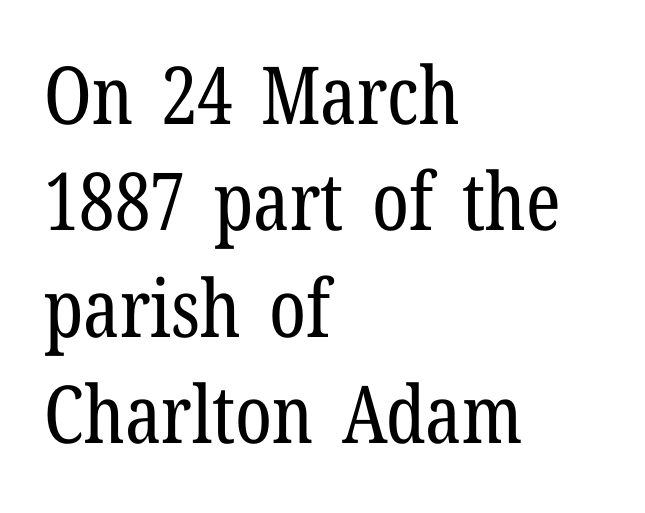
The image shows 80 px regular-weight, condensed serif type, upright; set left-aligned, normal line spacing (1.33x), normal letter spacing, not underlined; low stroke contrast and a medium x-height.
